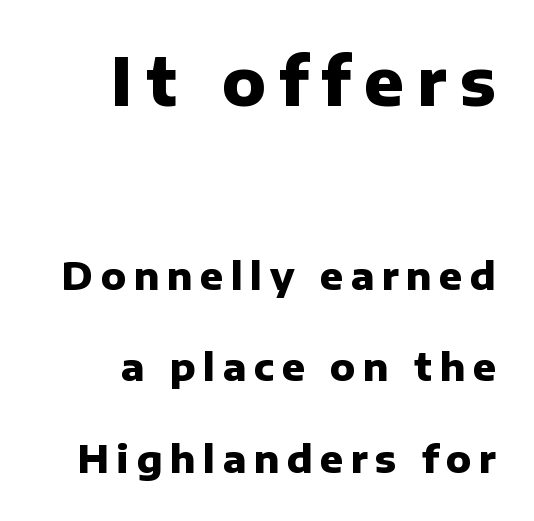
These two chunks differ in scale, with the top chunk taking the larger measure. Is the block centered? No — it sits flush against the right margin. The space between consecutive lines is lavish. Does extra space separate the letters? Yes, quite a lot of it. Think of a printed novel: that variable character pitch is what you see here.
